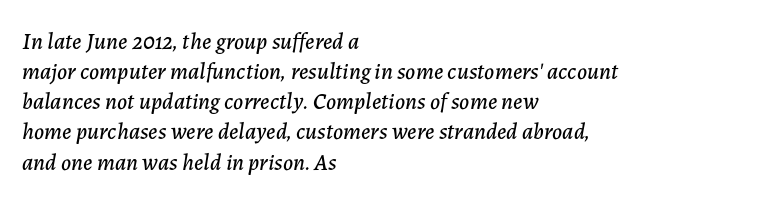
{"italic": "yes", "lean": "right", "slant_degrees": 7, "underline": "no", "align": "left", "line_spacing": "normal", "line_spacing_ratio": 1.31, "letter_spacing": "normal", "letter_spacing_em": 0.0, "glyph_px": 23}
